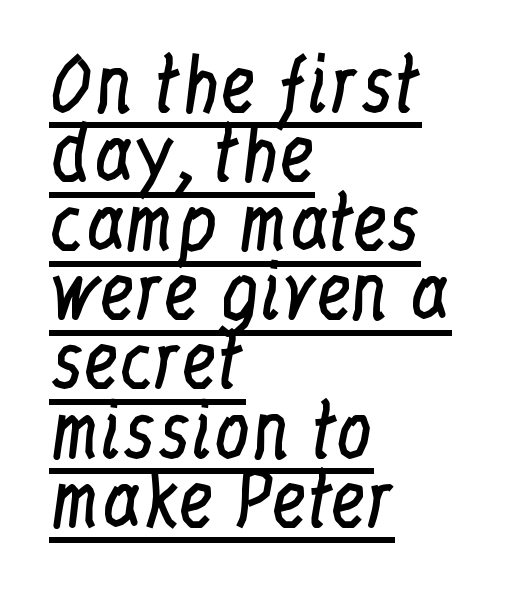
{"serif": "yes", "bold": "no", "weight": "regular", "width": "condensed", "stroke_contrast": "low", "x_height": "medium", "monospaced": "no", "underline": "yes", "align": "left", "line_spacing": "tight", "line_spacing_ratio": 0.96, "letter_spacing": "normal", "letter_spacing_em": 0.0, "glyph_px": 72}
